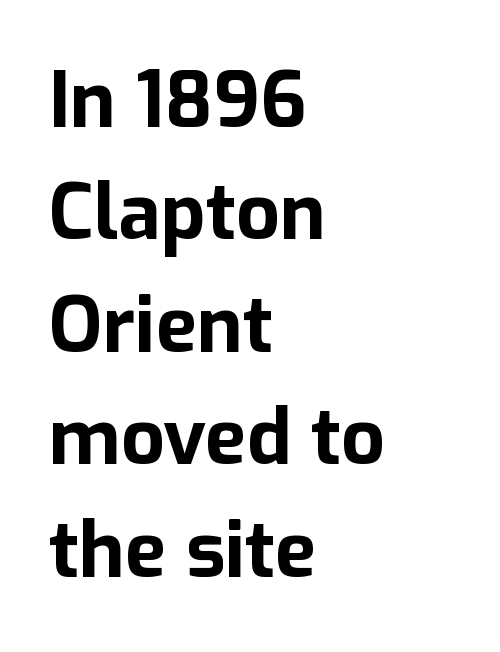
The image shows 77 px bold sans-serif type, upright; set left-aligned, normal line spacing (1.46x), normal letter spacing, not underlined; low stroke contrast and a medium x-height.
